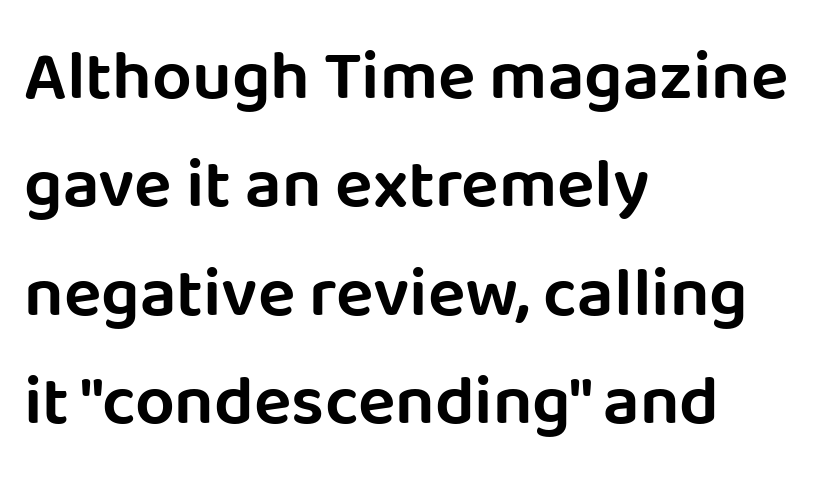
How are the letters spaced? Ordinarily, with no added tracking. Words float on clear page, feet unadorned. Casual observation: everything's shoved over to the left. Typographically, this falls in the sans-serif category.
